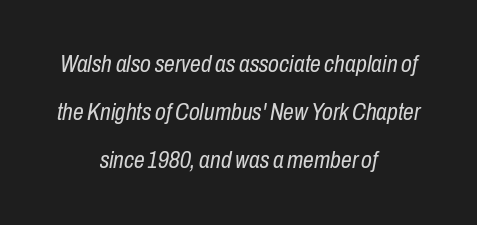
{"italic": "yes", "lean": "right", "slant_degrees": 10, "bold": "no", "underline": "no", "align": "center", "line_spacing": "loose", "line_spacing_ratio": 2.01, "letter_spacing": "normal", "letter_spacing_em": 0.0, "glyph_px": 24}
